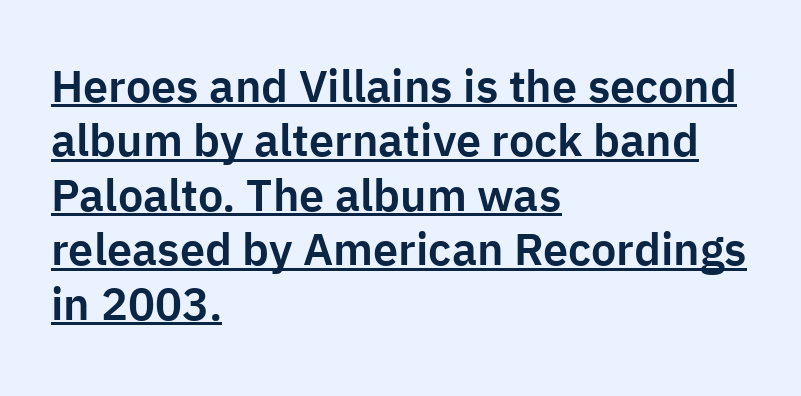
The image shows 45 px sans-serif type, upright; set left-aligned, line spacing 1.21x, normal letter spacing, underlined; low stroke contrast and a medium x-height.
